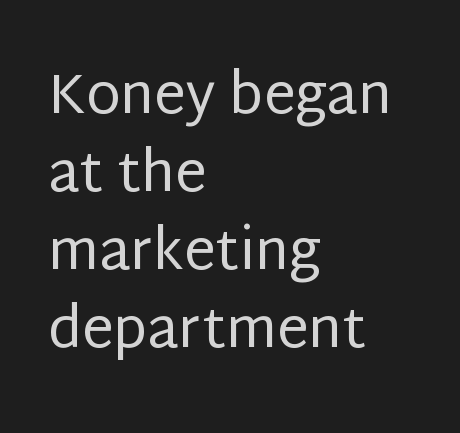
The image shows 56 px regular-weight sans-serif type, upright; set left-aligned, normal line spacing (1.39x), normal letter spacing, not underlined; low stroke contrast and a large x-height.
